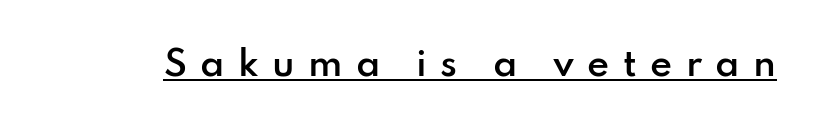
{"serif": "no", "italic": "no", "bold": "semi", "weight": "semibold", "width": "normal", "stroke_contrast": "low", "x_height": "small", "monospaced": "no", "underline": "yes", "letter_spacing": "wide", "letter_spacing_em": 0.39, "glyph_px": 34}
